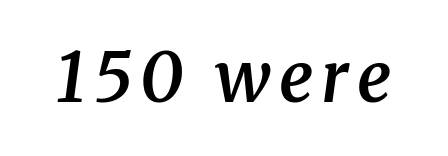
Q: Is the text bold? A: Semi-bold.
Q: Is the text italic (slanted)? A: Yes, it leans right by about 8 degrees.
Q: Is the typeface a serif or a sans-serif typeface? A: Serif.
Q: Is the text underlined? A: No.
Q: Width (condensed, normal, or wide)? A: Normal.
Q: Stroke contrast? A: Medium.
Q: x-height? A: Medium.
Q: Monospaced? A: No.
